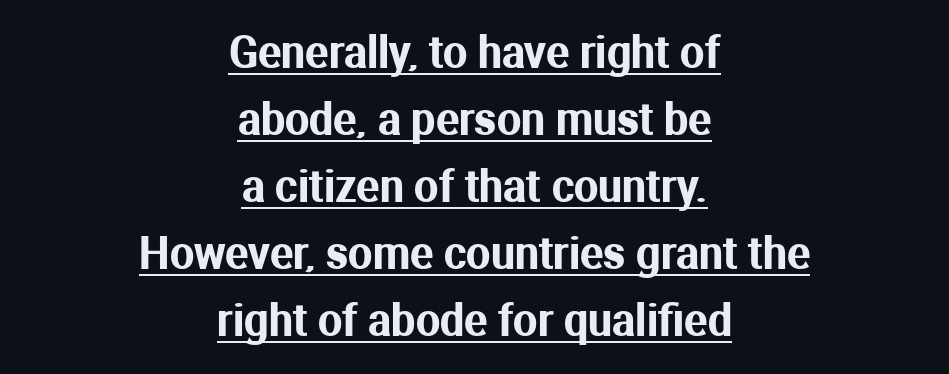
Q: Is the text italic (slanted)? A: No, it is upright.
Q: Is the typeface a serif or a sans-serif typeface? A: Sans-serif.
Q: Is the text underlined? A: Yes.
Q: How is the paragraph aligned? A: Centered.
Q: Is the spacing between letters normal or unusually wide? A: Normal.
Q: Is the spacing between lines tight, normal or loose? A: Normal.
Q: Width (condensed, normal, or wide)? A: Normal.
Q: Stroke contrast? A: Medium.
Q: x-height? A: Medium.
Q: Monospaced? A: No.
